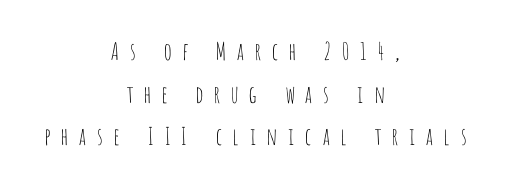
Q: Is the text bold? A: No.
Q: Is the text italic (slanted)? A: No, it is upright.
Q: Is the text underlined? A: No.
Q: How is the paragraph aligned? A: Centered.
Q: Is the spacing between letters normal or unusually wide? A: Unusually wide.
